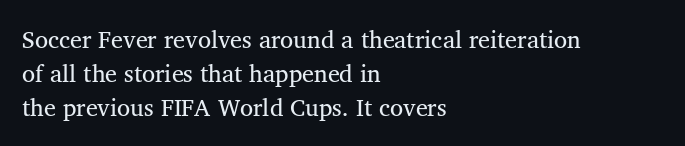
Each word holds together tightly as a unit, with standard inter-letter gaps. Horizontally, the lines are justified to the leading edge only. Check the space under the baseline: it is left empty. Leading matches the norm, producing a regular column.
